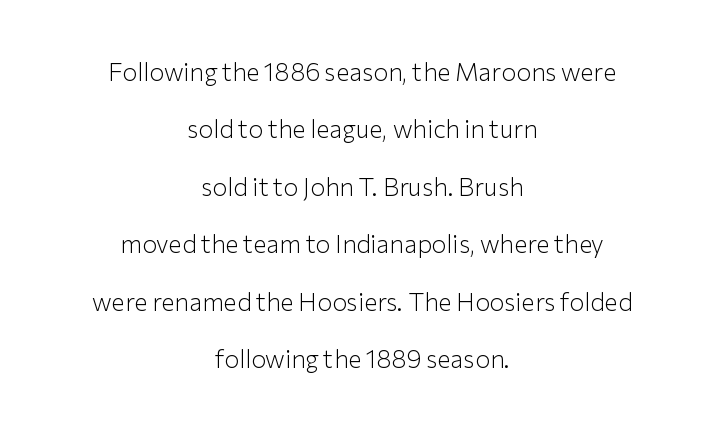
The image shows 25 px text type, upright; set centered, loose line spacing (2.3x), normal letter spacing, not underlined.
